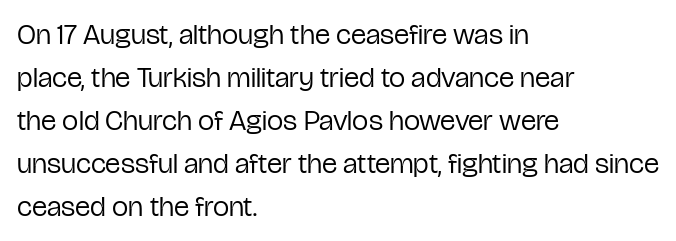
The area under the type is left untouched. The ragged edge is on the right, which tells us the setting is flush left. Nope, not italic — everything's standing straight. How would I describe the line gaps? Plain and ordinary. Are there feet on the stems? There aren't — it's a sans. This sample uses plain, unmodified letter spacing.
